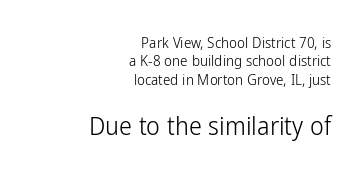
Spacing between characters is what you'd get straight out of the box. The letters stand upright; this is a roman face. In CSS terms this would be text-align: right. Stroke mass is kept to a normal reading level or below.
